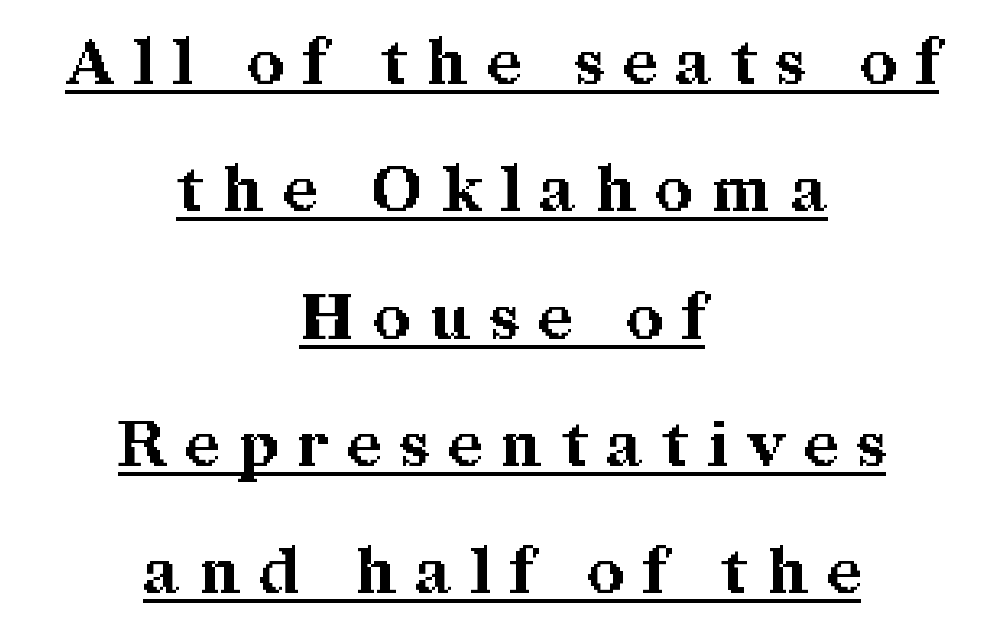
The image shows 64 px bold serif type, upright; set centered, loose line spacing (1.99x), unusually wide letter spacing (+0.31 em), underlined; medium stroke contrast and a medium x-height.
